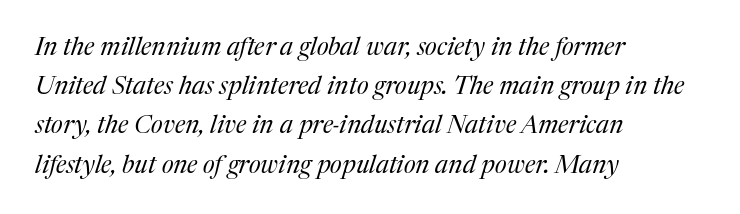
Summary of vertical rhythm: regular, with standard interline spacing. Vertical stems look standard width or narrower in stroke. A typesetter would mark this as italic. The horizontal fit of the characters is conventional and even.
